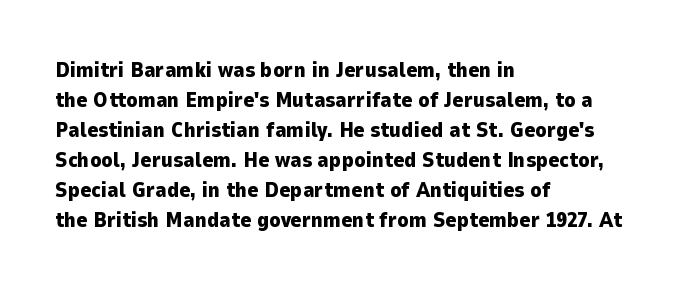
The image shows 21 px bold type, upright; set left-aligned, normal line spacing (1.43x), normal letter spacing, not underlined.
